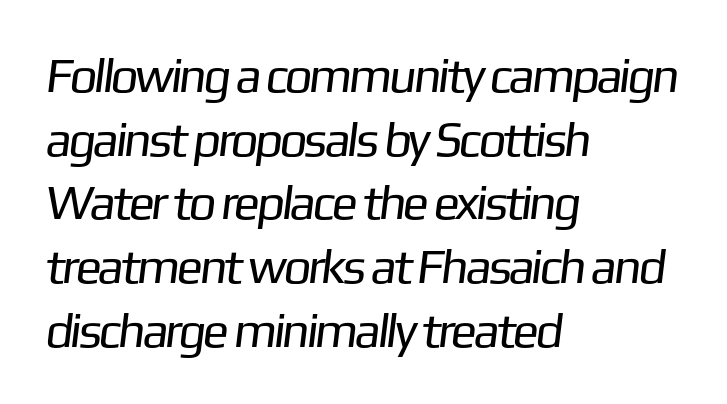
The image shows 49 px regular-weight sans-serif type; set left-aligned, normal line spacing (1.3x), normal letter spacing, not underlined; low stroke contrast and a medium x-height.
